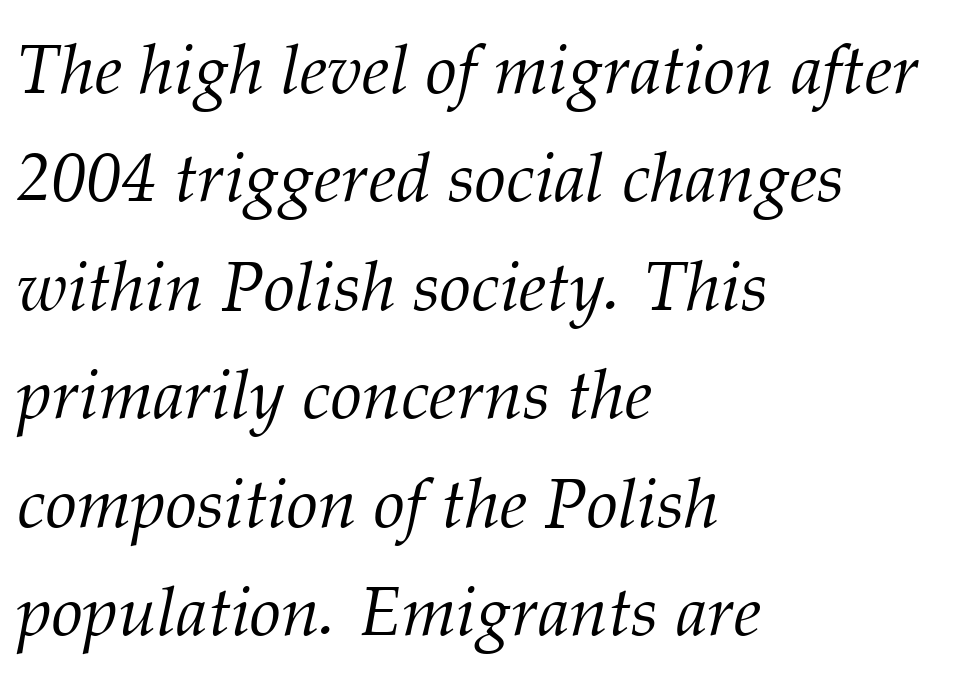
The image shows 70 px light serif type, italic (leaning right); set left-aligned, normal line spacing (1.55x), normal letter spacing, not underlined; medium stroke contrast and a medium x-height.
